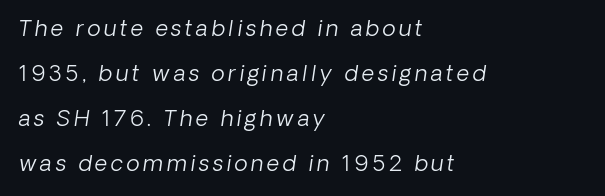
The image shows 22 px text type, italic (leaning right); set left-aligned, loose line spacing (2.04x), not underlined.
